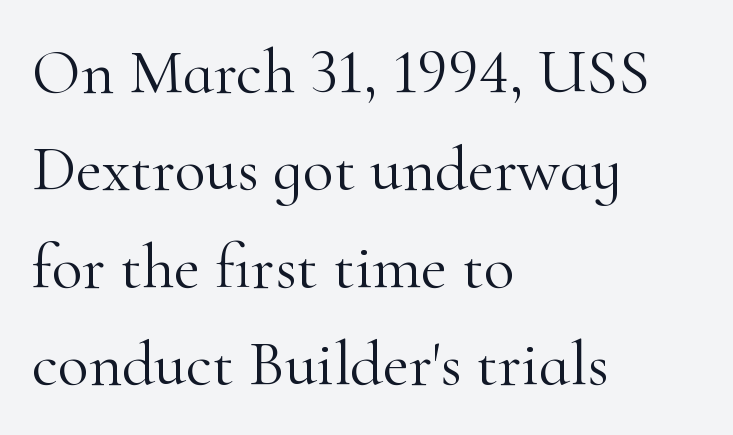
The image shows 64 px light serif type, upright; set left-aligned, normal line spacing (1.52x), normal letter spacing, not underlined; high stroke contrast and a small x-height.
